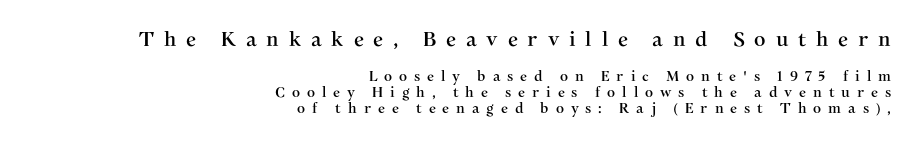
{"italic": "no", "underline": "no", "align": "right", "line_spacing": "tight", "line_spacing_ratio": 1.15, "letter_spacing": "wide", "letter_spacing_em": 0.49, "larger_block": "first", "size_ratio": 1.43, "glyph_px": 20}
